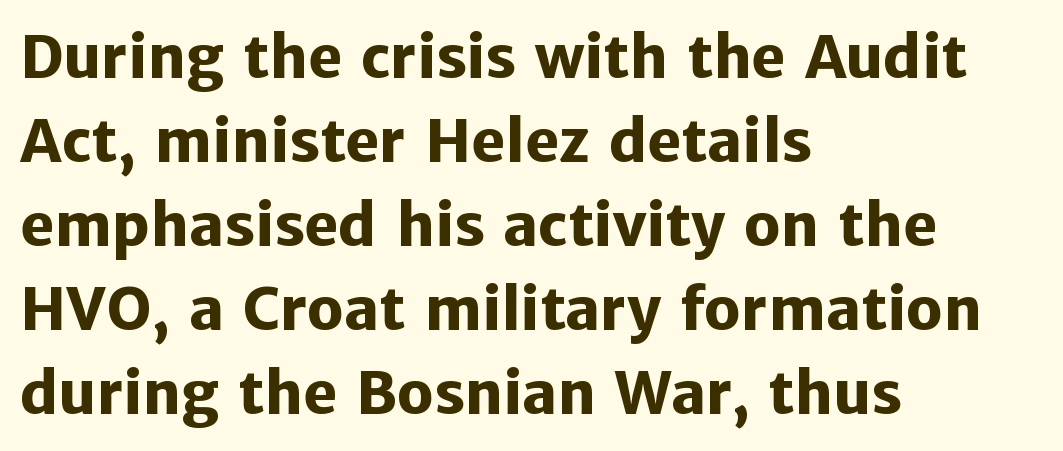
Q: Is the text bold? A: Yes.
Q: Is the text italic (slanted)? A: No, it is upright.
Q: Is the typeface a serif or a sans-serif typeface? A: Sans-serif.
Q: Is the text underlined? A: No.
Q: How is the paragraph aligned? A: Left-aligned.
Q: Is the spacing between letters normal or unusually wide? A: Normal.
Q: Is the spacing between lines tight, normal or loose? A: Normal.
Q: Width (condensed, normal, or wide)? A: Normal.
Q: Stroke contrast? A: Low.
Q: x-height? A: Medium.
Q: Monospaced? A: No.
